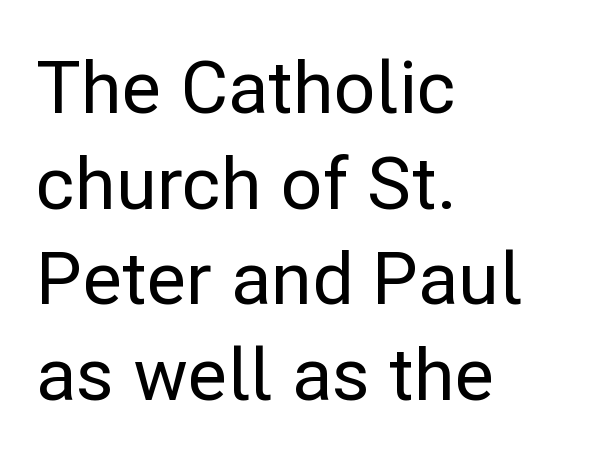
Q: Is the text italic (slanted)? A: No, it is upright.
Q: Is the typeface a serif or a sans-serif typeface? A: Sans-serif.
Q: Is the text underlined? A: No.
Q: How is the paragraph aligned? A: Left-aligned.
Q: Is the spacing between letters normal or unusually wide? A: Normal.
Q: Is the spacing between lines tight, normal or loose? A: Normal.
Q: Width (condensed, normal, or wide)? A: Normal.
Q: Stroke contrast? A: Low.
Q: x-height? A: Medium.
Q: Monospaced? A: No.
